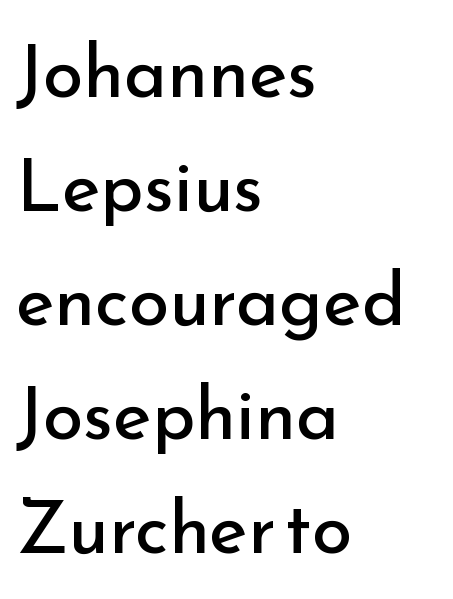
Q: Is the text bold? A: No.
Q: Is the text italic (slanted)? A: No, it is upright.
Q: Is the typeface a serif or a sans-serif typeface? A: Sans-serif.
Q: Is the text underlined? A: No.
Q: How is the paragraph aligned? A: Left-aligned.
Q: Is the spacing between letters normal or unusually wide? A: Normal.
Q: Is the spacing between lines tight, normal or loose? A: Normal.
Q: Width (condensed, normal, or wide)? A: Normal.
Q: Stroke contrast? A: Low.
Q: x-height? A: Small.
Q: Monospaced? A: No.
